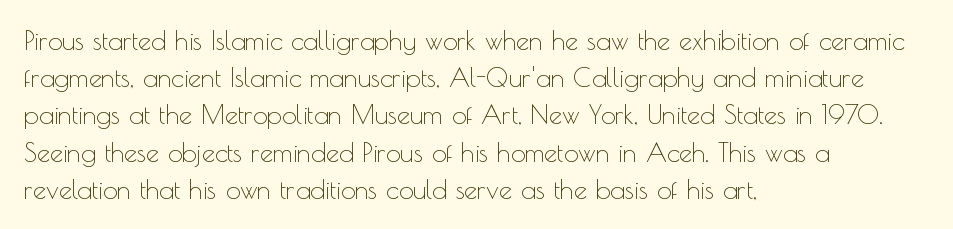
The image shows 26 px text type, upright; set left-aligned, normal line spacing (1.43x), normal letter spacing, not underlined.
